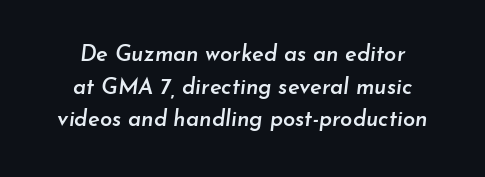
The image shows 22 px text type, italic (leaning right); set normal line spacing (1.48x), normal letter spacing, not underlined.
